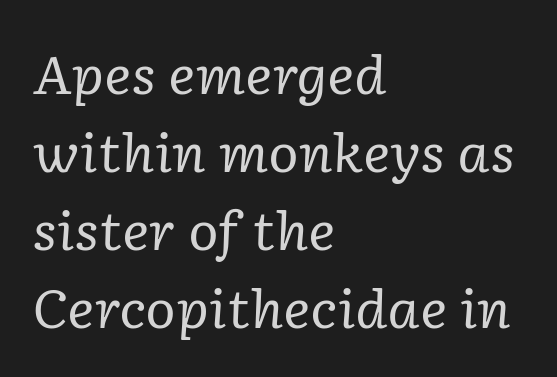
{"serif": "yes", "italic": "yes", "lean": "right", "slant_degrees": 2, "bold": "no", "weight": "regular", "width": "normal", "stroke_contrast": "low", "x_height": "medium", "monospaced": "no", "underline": "no", "align": "left", "line_spacing": "normal", "line_spacing_ratio": 1.5, "letter_spacing": "normal", "letter_spacing_em": 0.0, "glyph_px": 52}
